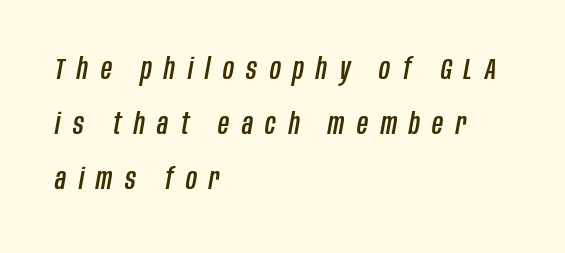
Do the characters align in a grid? No, the font is proportional. Caption: multi-line text, flush left, ragged right. The tracking jumps out immediately: characters are airy and widely separated. The rendering applies a slant to the glyphs. Descenders hang freely into open space.
